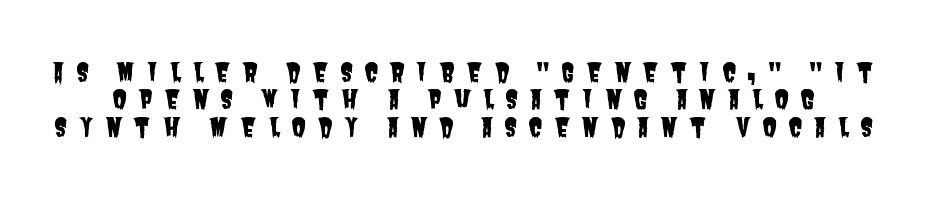
{"underline": "no", "line_spacing": "tight", "line_spacing_ratio": 1.05, "letter_spacing": "wide", "letter_spacing_em": 0.44, "glyph_px": 26}
